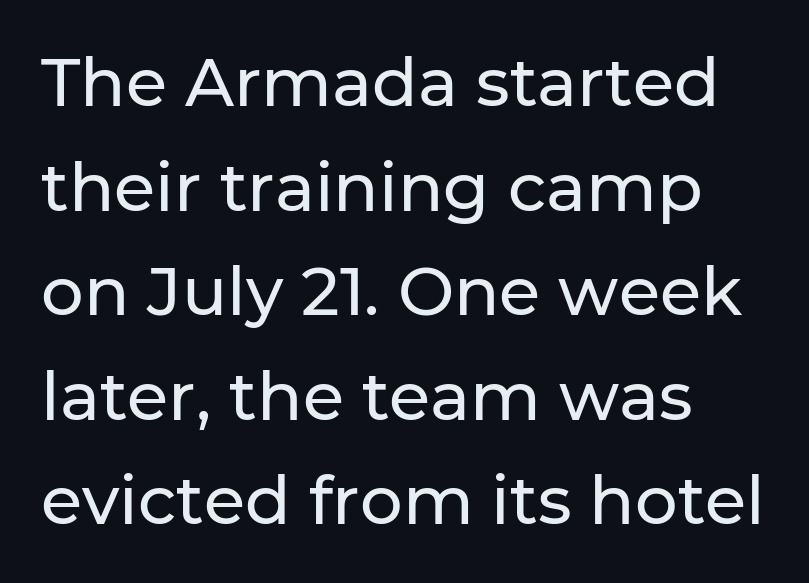
The image shows 67 px sans-serif type, upright; set left-aligned, normal line spacing (1.56x), normal letter spacing, not underlined; low stroke contrast and a medium x-height.
